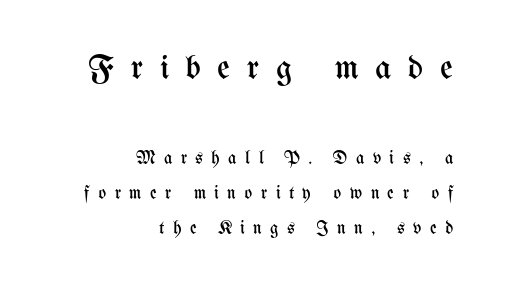
{"italic": "no", "bold": "no", "weight": "regular", "width": "condensed", "stroke_contrast": "medium", "x_height": "medium", "monospaced": "no", "underline": "no", "align": "right", "line_spacing": "loose", "line_spacing_ratio": 1.95, "letter_spacing": "wide", "letter_spacing_em": 0.47, "larger_block": "first", "size_ratio": 1.94, "glyph_px": 35}
